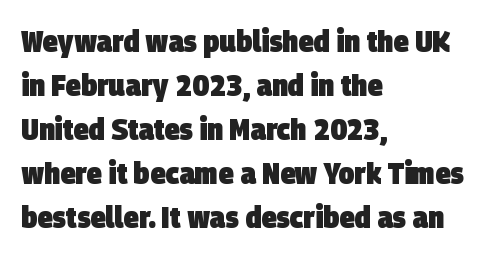
The image shows 31 px heavy, condensed sans-serif type; set left-aligned, normal line spacing (1.42x), normal letter spacing, not underlined; low stroke contrast and a large x-height.
